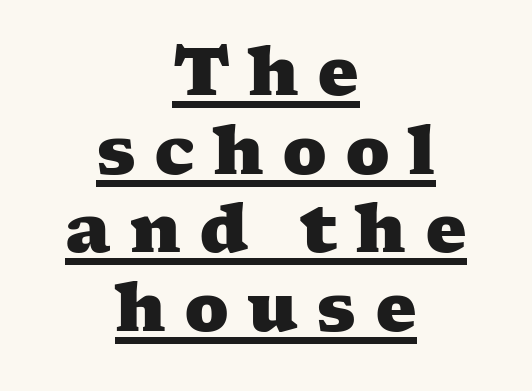
A typographer would call this underscored text. The tracking jumps out immediately: characters are airy and widely separated. Every letter is thick-stroked: bold, no question. This is serif lettering, the kind often seen in printed books.
